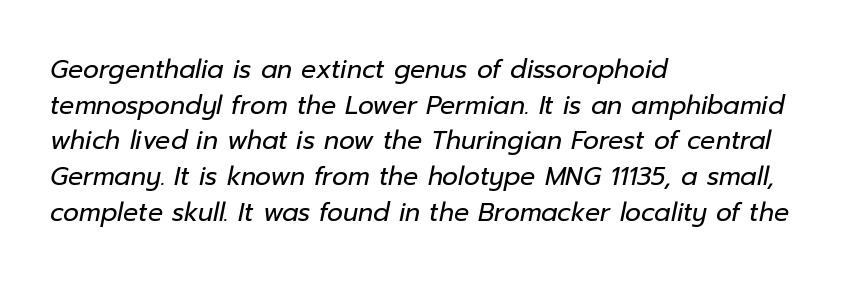
The image shows 25 px text type, italic (leaning right); set left-aligned, normal line spacing (1.43x), normal letter spacing, not underlined.
